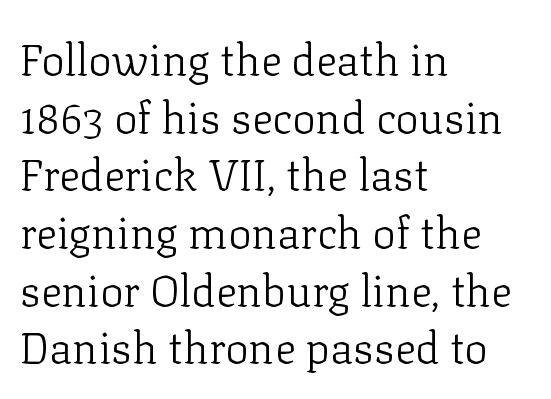
Varying glyph widths throughout — classic text-font behaviour. Does the copy run flush right? No — it runs flush left. The block of text has a typical density, with ordinary space between rows. Tracking here is standard; glyphs follow each other at the usual distance. Weight: not bold — regular or lighter.
